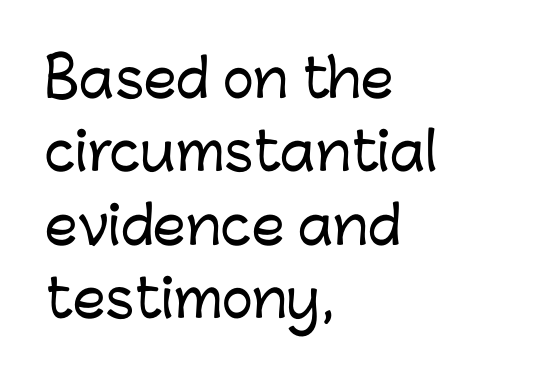
The image shows 52 px sans-serif type, upright; set left-aligned, normal line spacing (1.41x), normal letter spacing, not underlined; low stroke contrast and a medium x-height.
